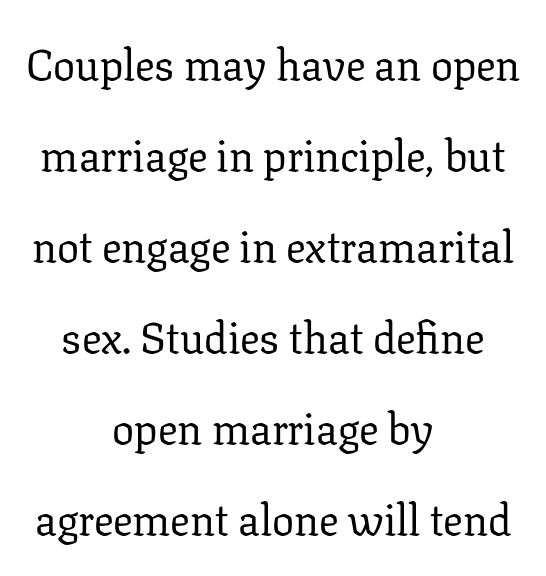
What stands out about the letter spacing? Nothing — it is the standard amount. Check under the words: just untouched page. These glyphs show unthickened strokes, regular width or finer. The letters advance in unequal steps, a hallmark of proportional type.
